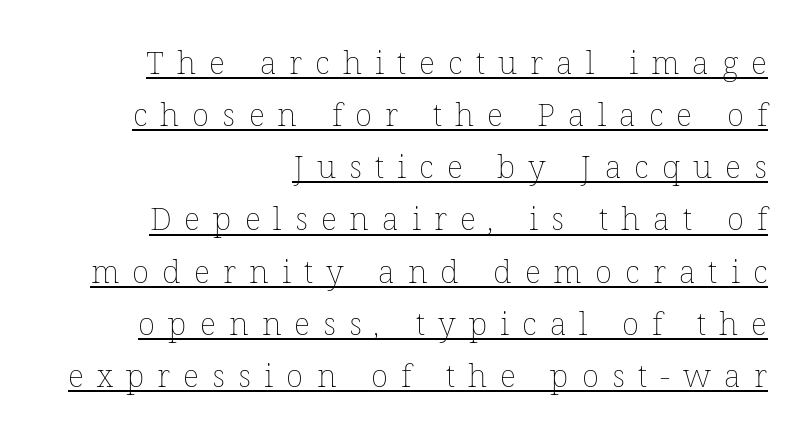
This is not heavy type; no bold has been used. Leading matches the norm, producing a regular column. Compared with a flush-left layout, this one pins lines to the opposite, right side. The line texture is sparse and dotted thanks to wide tracking.
